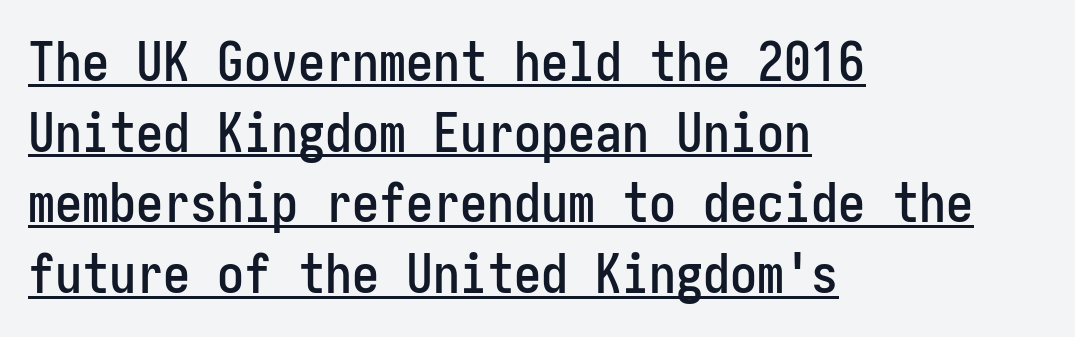
The image shows 54 px condensed sans-serif type, upright; set left-aligned, normal line spacing (1.31x), normal letter spacing, underlined; low stroke contrast and a medium x-height.
